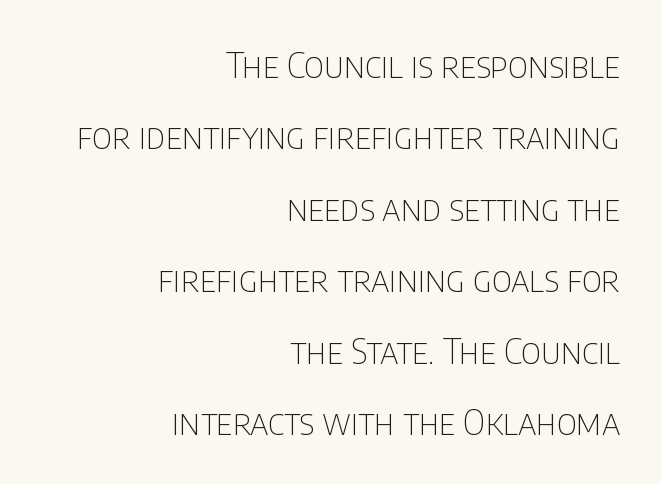
{"serif": "no", "italic": "no", "bold": "no", "weight": "thin", "width": "condensed", "stroke_contrast": "low", "x_height": "large", "monospaced": "no", "underline": "no", "align": "right", "line_spacing": "loose", "line_spacing_ratio": 2.04, "letter_spacing": "normal", "letter_spacing_em": 0.0, "glyph_px": 35}
